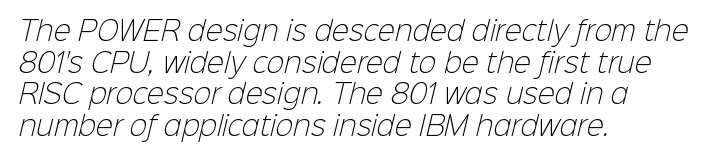
The horizontal fit of the characters is conventional and even. Any mark beneath the type? The region is blank. The passage shown is not bold in any degree. The text block is weighted toward the left margin, trailing off unevenly rightward.
